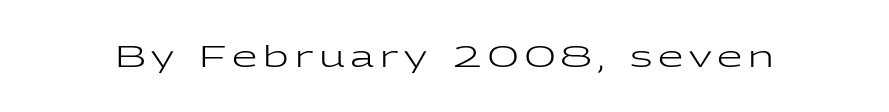
The letters carry no serifs — their stems end cleanly without finishing strokes. Underline: absent. Letter spacing: wide. Upright lettering throughout.
